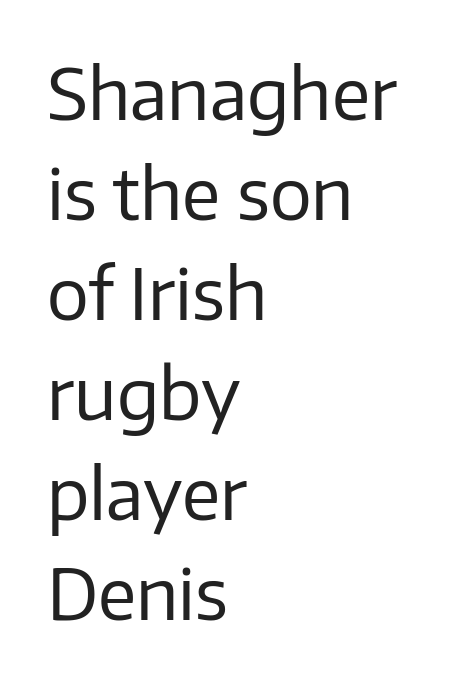
The image shows 70 px regular-weight sans-serif type, upright; set left-aligned, normal line spacing (1.43x), normal letter spacing, not underlined; low stroke contrast and a medium x-height.
